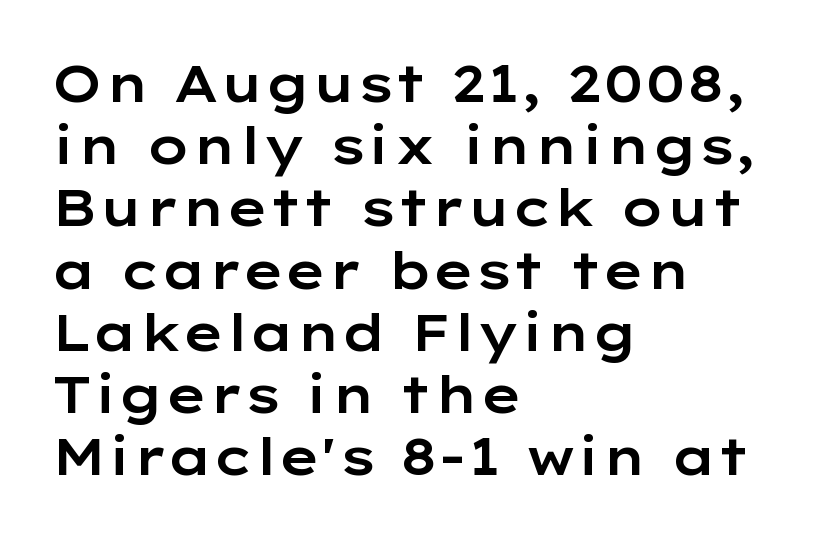
A student would call this left alignment; a typographer would say flush left, rag right. You could not count columns in this text — the font is proportionally spaced. Bare-footed words on every line. In terms of letterspacing, this is plain default setting. The lettering stays uniformly vertical, giving the passage a roman look. In terms of letterform style, serifs are entirely absent.
